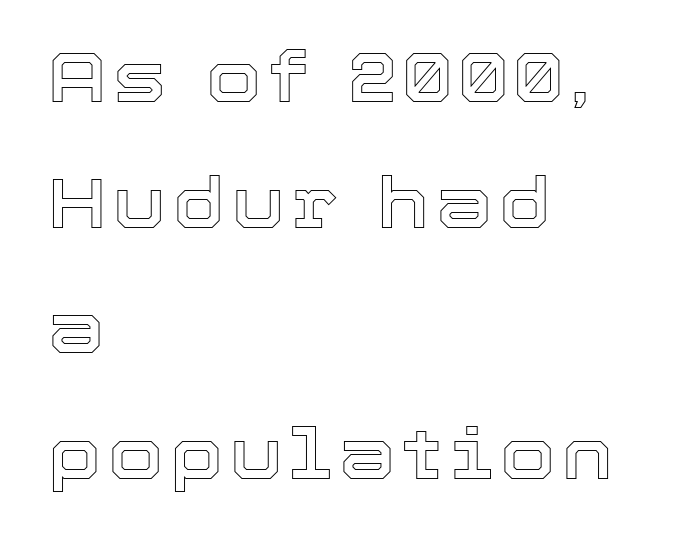
Q: Is the text italic (slanted)? A: No, it is upright.
Q: Is the text underlined? A: No.
Q: How is the paragraph aligned? A: Left-aligned.
Q: Width (condensed, normal, or wide)? A: Normal.
Q: x-height? A: Medium.
Q: Monospaced? A: No.
